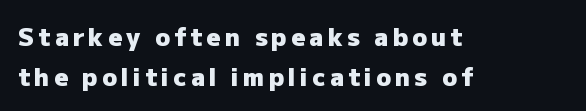
The image shows 24 px bold type, upright; set left-aligned, normal line spacing (1.65x), not underlined.
